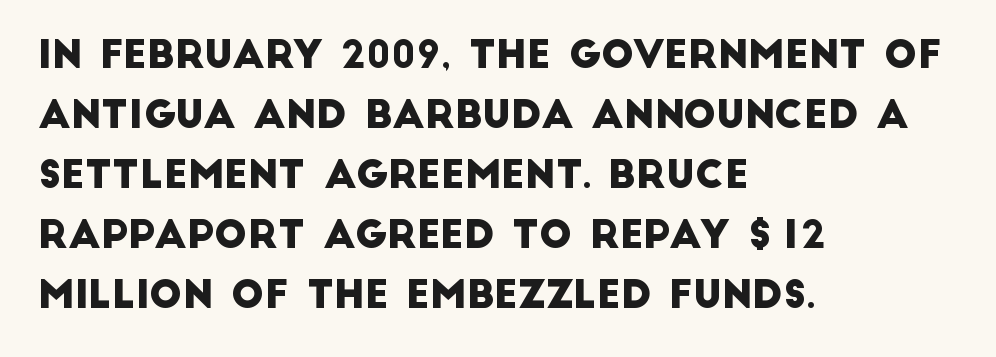
Q: Is the typeface a serif or a sans-serif typeface? A: Sans-serif.
Q: Is the text underlined? A: No.
Q: How is the paragraph aligned? A: Left-aligned.
Q: Is the spacing between letters normal or unusually wide? A: Normal.
Q: Is the spacing between lines tight, normal or loose? A: Normal.
Q: Width (condensed, normal, or wide)? A: Normal.
Q: Stroke contrast? A: Low.
Q: x-height? A: Large.
Q: Monospaced? A: No.
